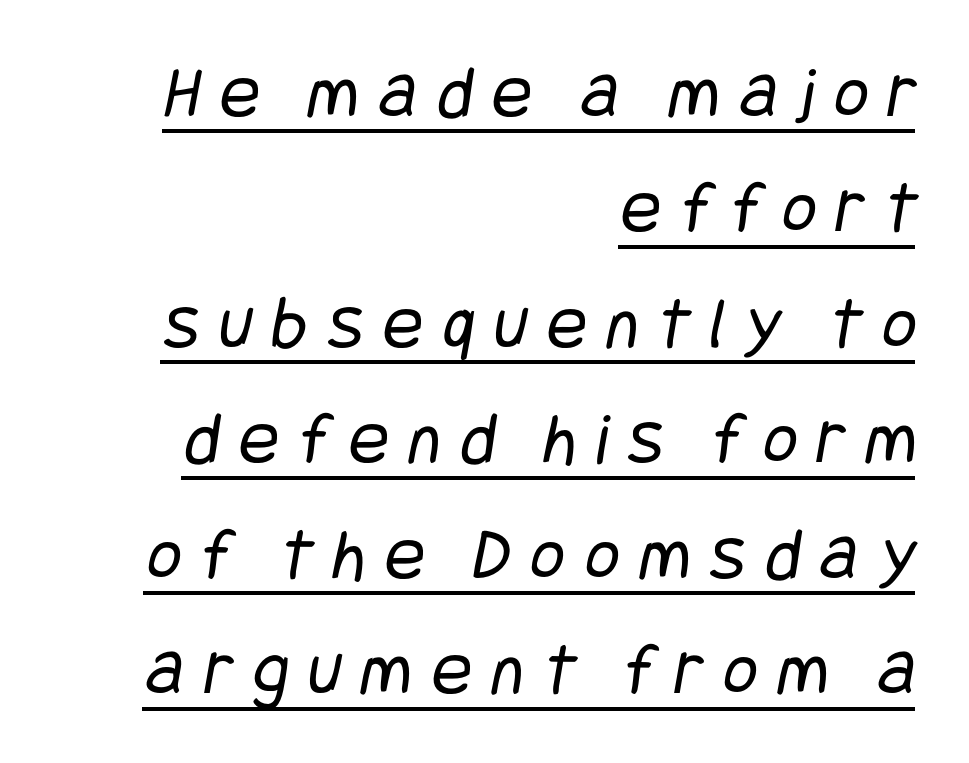
The paragraph shown leans on its right margin. Letterform terminals end flat and unadorned throughout the passage. Caption: lettering with a line underneath. These lines sit exactly where default settings would place them. Tracking here is generous; glyphs stand well apart from one another. Weight: not bold — regular or lighter.
